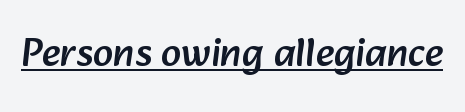
{"serif": "no", "width": "normal", "stroke_contrast": "low", "x_height": "medium", "monospaced": "no", "underline": "yes", "letter_spacing": "normal", "letter_spacing_em": 0.0, "glyph_px": 41}
